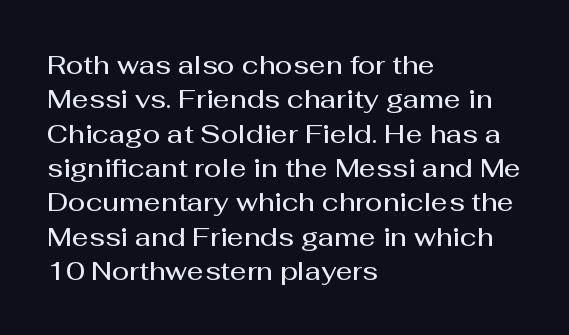
Q: Is the text bold? A: Semi-bold.
Q: Is the text italic (slanted)? A: No, it is upright.
Q: Is the text underlined? A: No.
Q: How is the paragraph aligned? A: Left-aligned.
Q: Is the spacing between letters normal or unusually wide? A: Normal.
Q: Is the spacing between lines tight, normal or loose? A: Normal.
